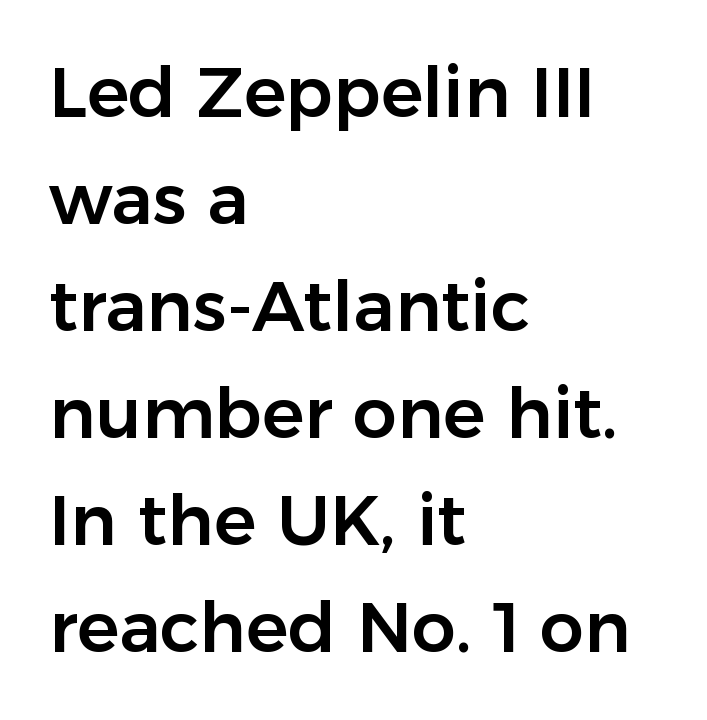
{"serif": "no", "italic": "no", "width": "normal", "stroke_contrast": "low", "x_height": "medium", "monospaced": "no", "underline": "no", "align": "left", "line_spacing": "normal", "line_spacing_ratio": 1.53, "letter_spacing": "normal", "letter_spacing_em": 0.0, "glyph_px": 70}
